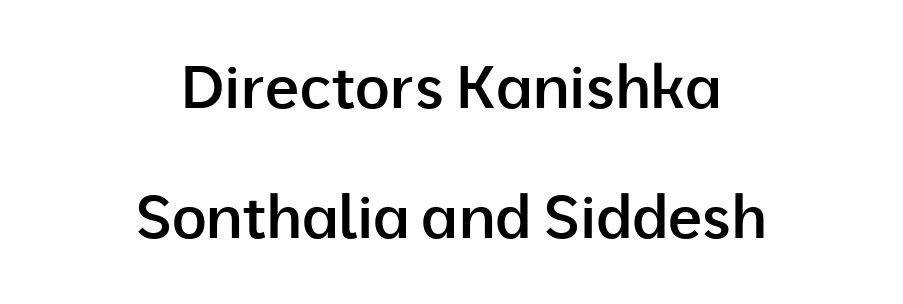
{"serif": "no", "italic": "no", "bold": "semi", "weight": "semibold", "width": "normal", "stroke_contrast": "low", "x_height": "medium", "monospaced": "no", "underline": "no", "align": "center", "line_spacing": "loose", "line_spacing_ratio": 2.16, "letter_spacing": "normal", "letter_spacing_em": 0.0, "glyph_px": 60}
